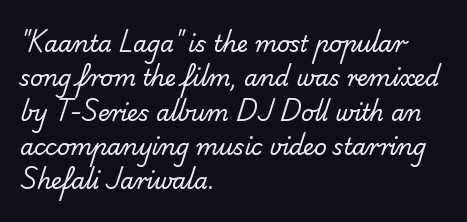
The image shows 22 px text type; set left-aligned, normal line spacing (1.56x), normal letter spacing, not underlined.
